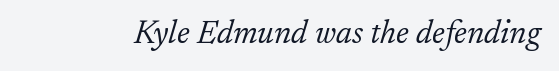
{"serif": "yes", "italic": "yes", "lean": "right", "slant_degrees": 17, "bold": "no", "weight": "light", "width": "normal", "stroke_contrast": "low", "x_height": "medium", "monospaced": "no", "underline": "no", "letter_spacing": "normal", "letter_spacing_em": 0.0, "glyph_px": 32}
